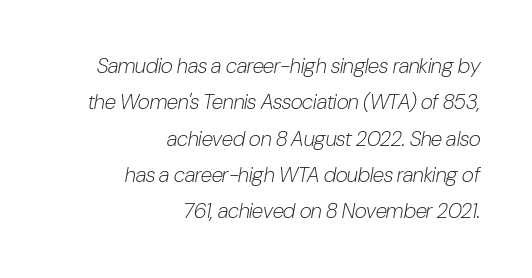
Q: Is the text bold? A: No.
Q: Is the text italic (slanted)? A: Yes, it leans right by about 10 degrees.
Q: Is the text underlined? A: No.
Q: How is the paragraph aligned? A: Right-aligned.
Q: Is the spacing between letters normal or unusually wide? A: Normal.
